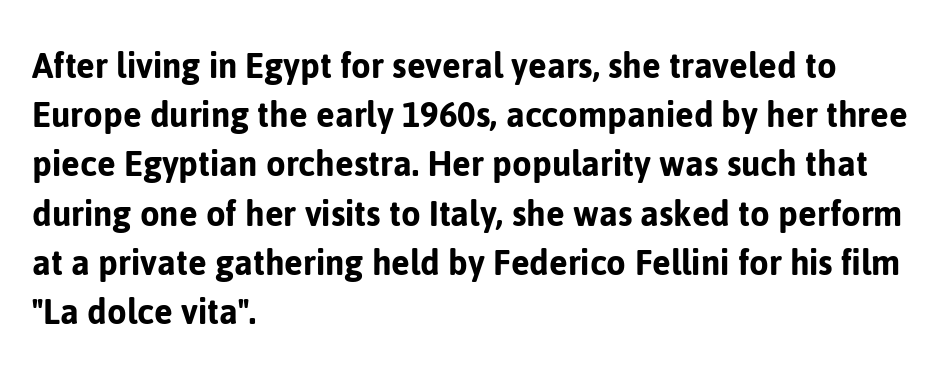
The face used here is rendered with its standard letterfit. This sample has the flowing, uneven cadence of proportional lettering. Leftover space on each line is placed entirely after the last word. This sample uses a sans-serif face. Any mark beneath the type? The region is blank. Vertical strokes here are truly vertical.
